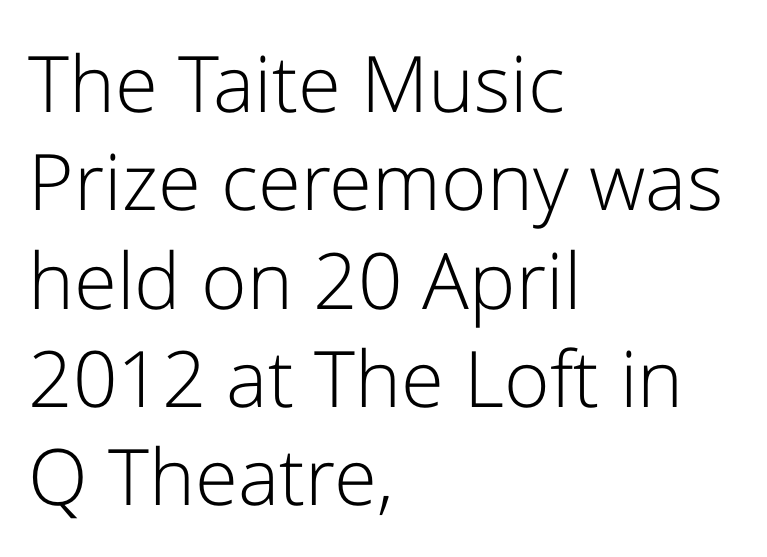
Q: Is the text bold? A: No.
Q: Is the text italic (slanted)? A: No, it is upright.
Q: Is the typeface a serif or a sans-serif typeface? A: Sans-serif.
Q: Is the text underlined? A: No.
Q: How is the paragraph aligned? A: Left-aligned.
Q: Is the spacing between letters normal or unusually wide? A: Normal.
Q: Is the spacing between lines tight, normal or loose? A: Normal.
Q: Width (condensed, normal, or wide)? A: Normal.
Q: Stroke contrast? A: Low.
Q: x-height? A: Medium.
Q: Monospaced? A: No.
